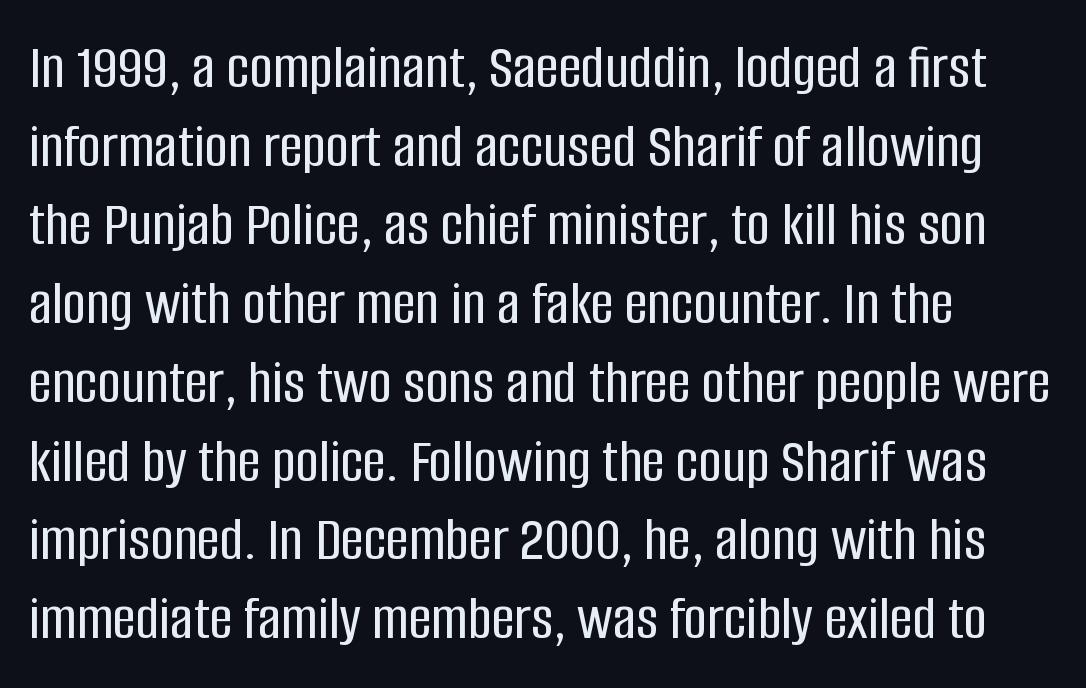
{"serif": "no", "italic": "no", "width": "condensed", "stroke_contrast": "low", "x_height": "large", "monospaced": "no", "underline": "no", "align": "left", "line_spacing_ratio": 1.23, "letter_spacing": "normal", "letter_spacing_em": 0.0, "glyph_px": 64}
